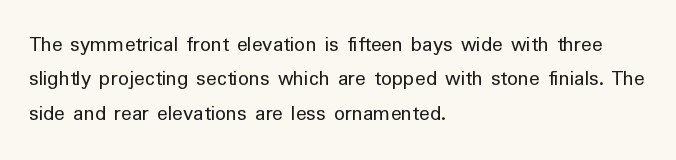
{"italic": "no", "bold": "no", "underline": "no", "align": "left", "line_spacing": "normal", "line_spacing_ratio": 1.56, "letter_spacing": "normal", "letter_spacing_em": 0.0, "glyph_px": 22}
